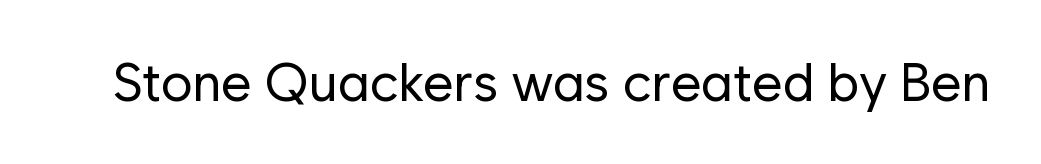
The image shows 53 px regular-weight sans-serif type, upright; set normal letter spacing, not underlined; low stroke contrast and a medium x-height.
